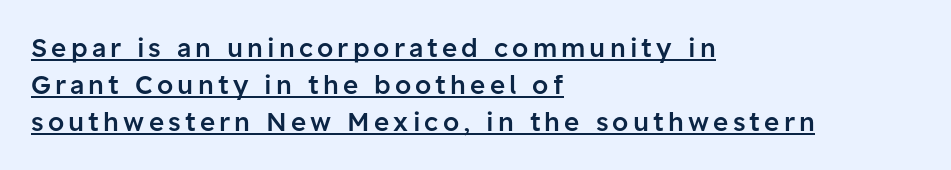
The image shows 26 px text type, upright; set left-aligned, normal line spacing (1.43x), underlined.
